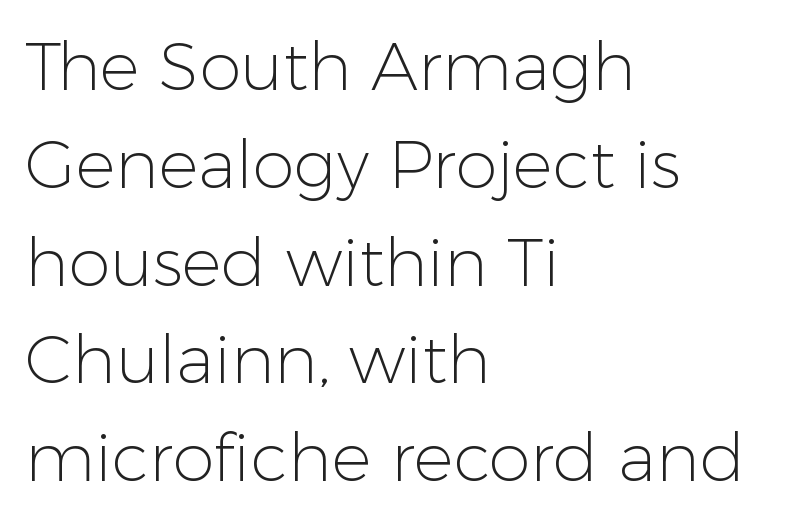
{"serif": "no", "italic": "no", "bold": "no", "weight": "light", "width": "normal", "stroke_contrast": "low", "x_height": "medium", "monospaced": "no", "underline": "no", "align": "left", "line_spacing": "normal", "line_spacing_ratio": 1.46, "letter_spacing": "normal", "letter_spacing_em": 0.0, "glyph_px": 67}
